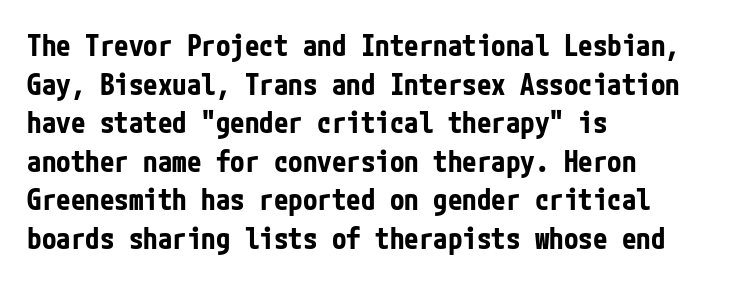
Q: Is the text bold? A: Yes.
Q: Is the text italic (slanted)? A: No, it is upright.
Q: Is the typeface a serif or a sans-serif typeface? A: Sans-serif.
Q: Is the text underlined? A: No.
Q: How is the paragraph aligned? A: Left-aligned.
Q: Is the spacing between letters normal or unusually wide? A: Normal.
Q: Is the spacing between lines tight, normal or loose? A: Normal.
Q: Width (condensed, normal, or wide)? A: Condensed.
Q: Stroke contrast? A: Low.
Q: x-height? A: Medium.
